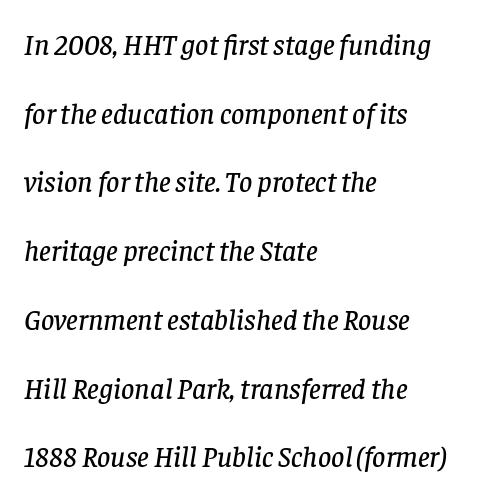
Q: Is the text italic (slanted)? A: Yes, it leans right by about 8 degrees.
Q: Is the typeface a serif or a sans-serif typeface? A: Serif.
Q: Is the text underlined? A: No.
Q: How is the paragraph aligned? A: Left-aligned.
Q: Is the spacing between letters normal or unusually wide? A: Normal.
Q: Is the spacing between lines tight, normal or loose? A: Loose.
Q: Width (condensed, normal, or wide)? A: Normal.
Q: Stroke contrast? A: Low.
Q: x-height? A: Large.
Q: Monospaced? A: No.
